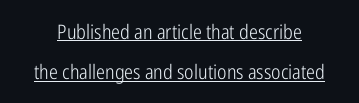
Notice the wide empty band between every row — that's loose leading. Is there any slant? The stems are plumb. Stroke mass is kept to a normal reading level or below. Words appear dense and cohesive because spacing is normal. Somebody hit Ctrl+U on this one — the words are underlined.
